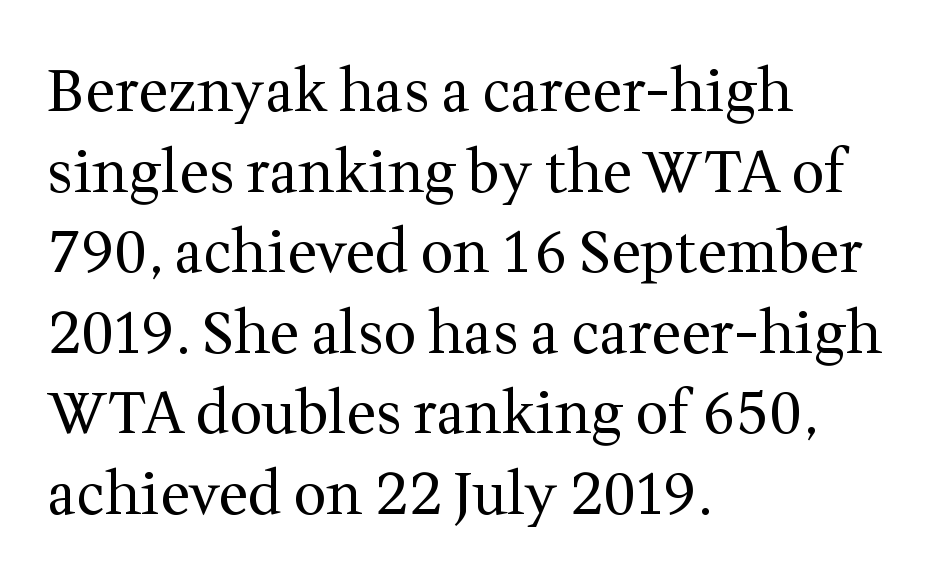
Q: Is the text bold? A: No.
Q: Is the text italic (slanted)? A: No, it is upright.
Q: Is the typeface a serif or a sans-serif typeface? A: Serif.
Q: Is the text underlined? A: No.
Q: How is the paragraph aligned? A: Left-aligned.
Q: Is the spacing between letters normal or unusually wide? A: Normal.
Q: Is the spacing between lines tight, normal or loose? A: Normal.
Q: Width (condensed, normal, or wide)? A: Normal.
Q: Stroke contrast? A: Medium.
Q: x-height? A: Medium.
Q: Monospaced? A: No.
